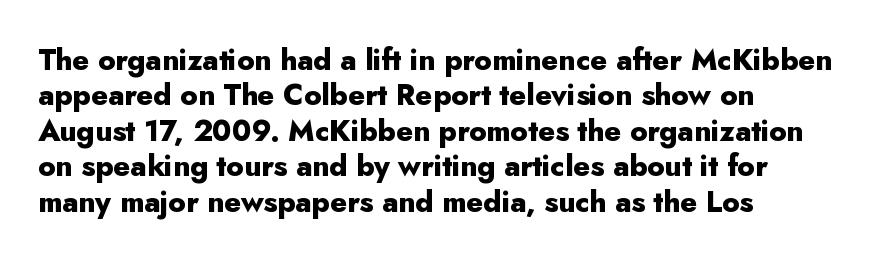
{"serif": "no", "italic": "no", "bold": "yes", "weight": "heavy", "width": "normal", "stroke_contrast": "low", "x_height": "small", "monospaced": "no", "underline": "no", "align": "left", "line_spacing_ratio": 1.22, "letter_spacing": "normal", "letter_spacing_em": 0.0, "glyph_px": 29}
